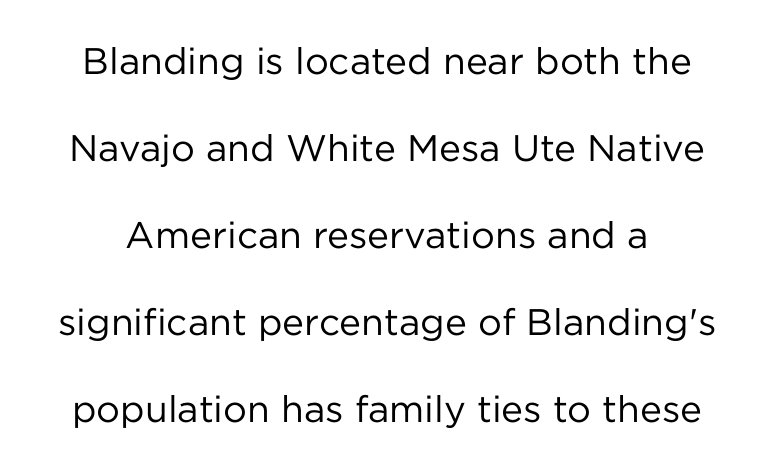
Q: Is the text bold? A: No.
Q: Is the text italic (slanted)? A: No, it is upright.
Q: Is the typeface a serif or a sans-serif typeface? A: Sans-serif.
Q: Is the text underlined? A: No.
Q: Is the spacing between letters normal or unusually wide? A: Normal.
Q: Is the spacing between lines tight, normal or loose? A: Loose.
Q: Width (condensed, normal, or wide)? A: Normal.
Q: Stroke contrast? A: Low.
Q: x-height? A: Medium.
Q: Monospaced? A: No.
